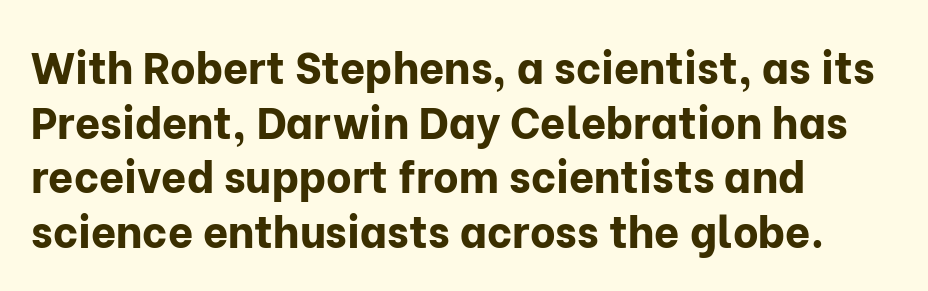
The image shows 44 px bold sans-serif type, upright; set left-aligned, line spacing 1.24x, normal letter spacing, not underlined; low stroke contrast and a medium x-height.
